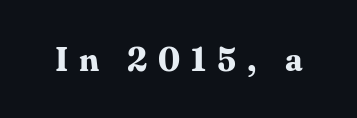
{"serif": "yes", "italic": "no", "bold": "yes", "weight": "bold", "width": "normal", "stroke_contrast": "medium", "x_height": "medium", "monospaced": "no", "underline": "no", "letter_spacing": "wide", "letter_spacing_em": 0.33, "glyph_px": 33}
